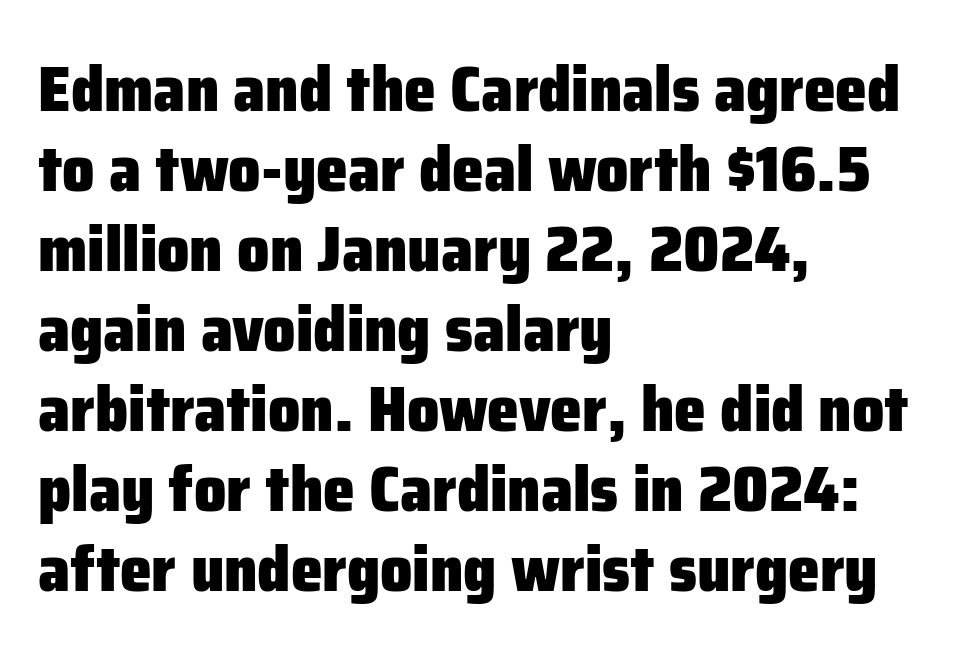
Glyph-to-glyph distance matches everyday printed text. The block of text has a typical density, with ordinary space between rows. Think of a printed novel: that variable character pitch is what you see here. The compositor pushed each line to the left boundary.
